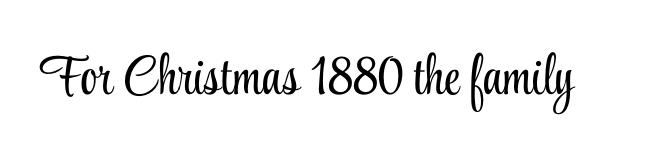
The string is rendered with underlining switched off. A typesetter would label this face a serif. The cut favours lightness, reaching ordinary text weight at its darkest.
